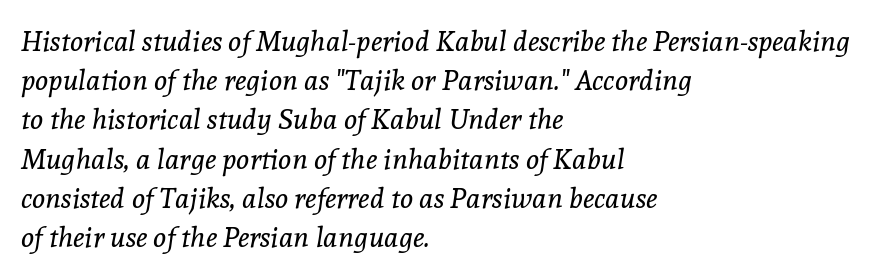
The image shows 28 px regular-weight serif type, italic (leaning right); set left-aligned, normal line spacing (1.4x), normal letter spacing, not underlined; a medium x-height.
